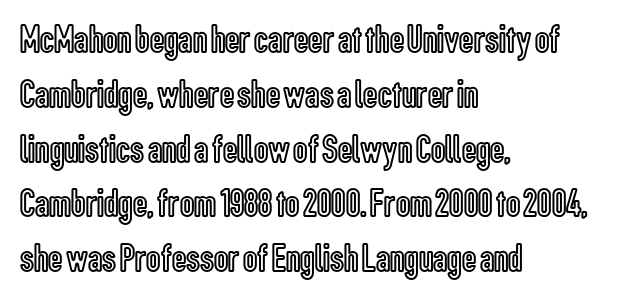
{"italic": "no", "width": "condensed", "x_height": "medium", "monospaced": "no", "underline": "no", "align": "left", "line_spacing": "normal", "line_spacing_ratio": 1.37, "letter_spacing": "normal", "letter_spacing_em": 0.0, "glyph_px": 40}
